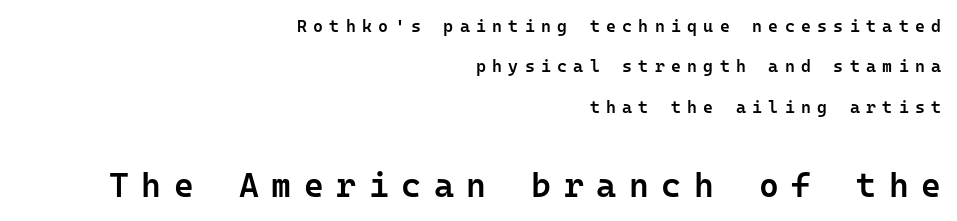
Visually the block forms a straight wall on the right and a jagged coastline on the left. Strokes here are thickened, but only to semibold level. Tracking value appears strongly positive — letters spread wide. Decoration check: the copy has no underline. Every stem runs plumb, perpendicular to the baseline. Stroke terminals: plain, sans-serif.
